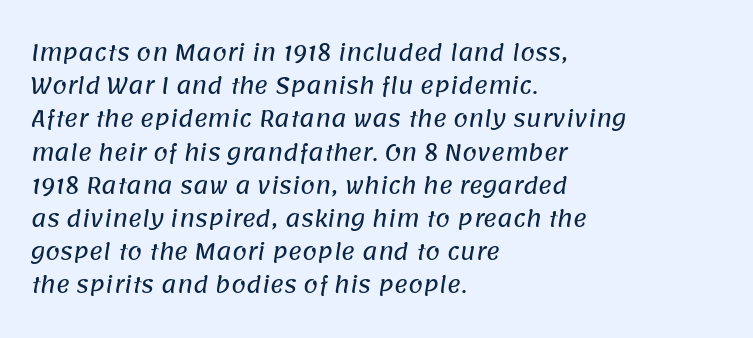
Decoration check: the copy has no underline. These lines are set flush left with a ragged right edge. A typesetter would call this leading conventional body-copy spacing. Caption: standard tracking, unaltered.
